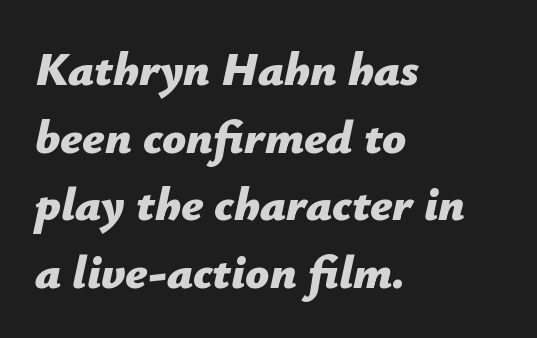
Q: Is the text bold? A: Yes.
Q: Is the text italic (slanted)? A: Yes, it leans right by about 12 degrees.
Q: Is the text underlined? A: No.
Q: How is the paragraph aligned? A: Left-aligned.
Q: Is the spacing between letters normal or unusually wide? A: Normal.
Q: Is the spacing between lines tight, normal or loose? A: Normal.
Q: Width (condensed, normal, or wide)? A: Normal.
Q: Stroke contrast? A: Low.
Q: x-height? A: Medium.
Q: Monospaced? A: No.
